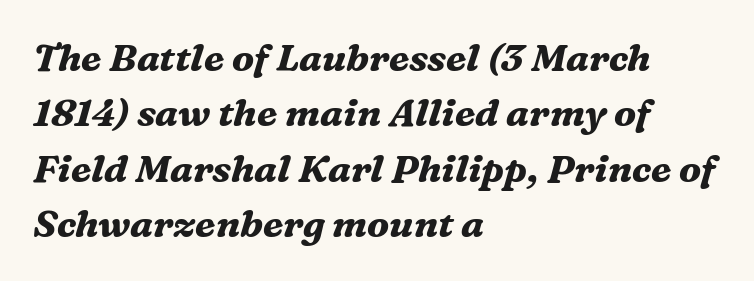
The image shows 38 px bold serif type, italic (leaning right); set left-aligned, normal line spacing (1.46x), normal letter spacing, not underlined; medium stroke contrast and a medium x-height.
